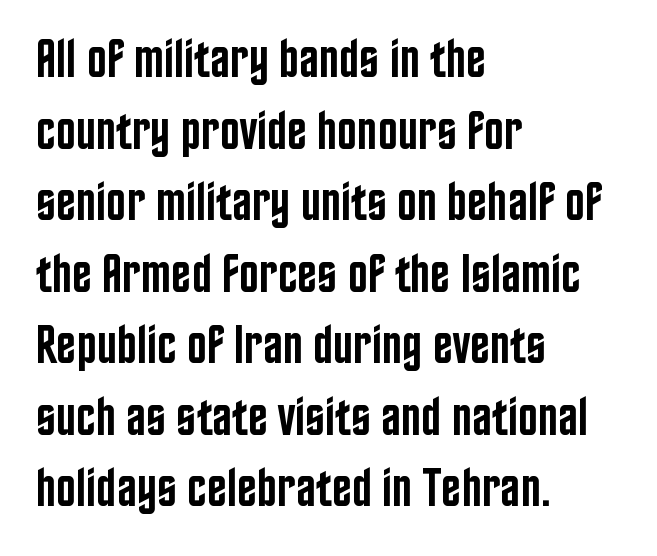
The image shows 53 px semibold, condensed sans-serif type, upright; set left-aligned, normal line spacing (1.35x), normal letter spacing, not underlined; low stroke contrast and a large x-height.
